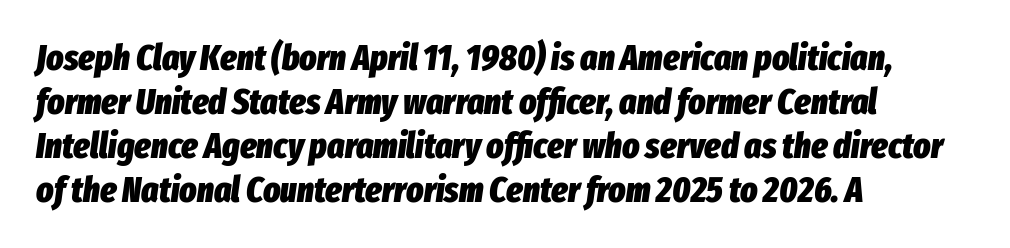
Q: Is the text bold? A: Yes.
Q: Is the text italic (slanted)? A: Yes, it leans right by about 8 degrees.
Q: Is the text underlined? A: No.
Q: How is the paragraph aligned? A: Left-aligned.
Q: Is the spacing between letters normal or unusually wide? A: Normal.
Q: Width (condensed, normal, or wide)? A: Condensed.
Q: Stroke contrast? A: Low.
Q: x-height? A: Medium.
Q: Monospaced? A: No.
